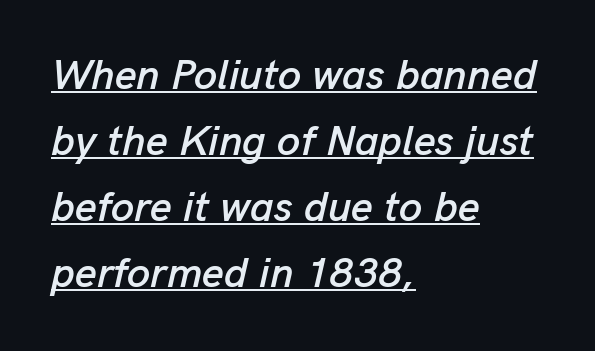
The image shows 42 px text type, italic (leaning right); set left-aligned, normal line spacing (1.57x), normal letter spacing, underlined; low stroke contrast and a medium x-height.
